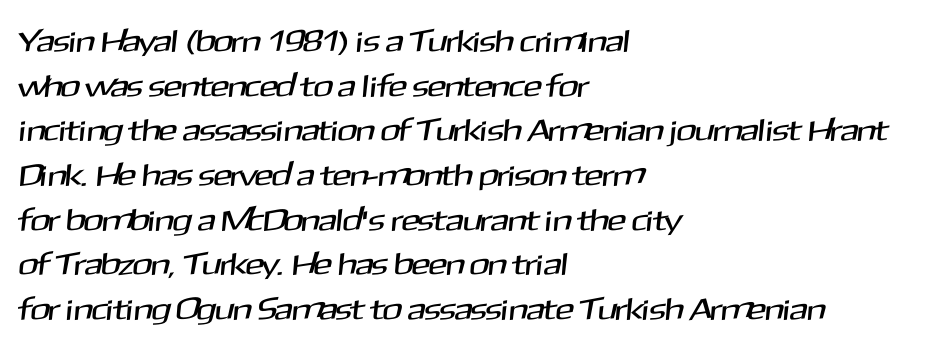
The face used here is rendered with its standard letterfit. Notice how the passage keeps a crisp vertical edge on the left only. The string is rendered with underlining switched off. The designer went with a sans here, leaving each stem footless.
